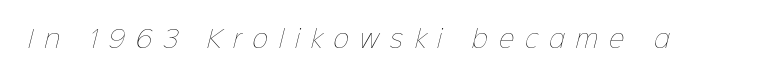
The space beneath each line is pristine and unruled. Students, note that the glyphs here are deliberately spaced far apart. Heft: none added — not bold.
